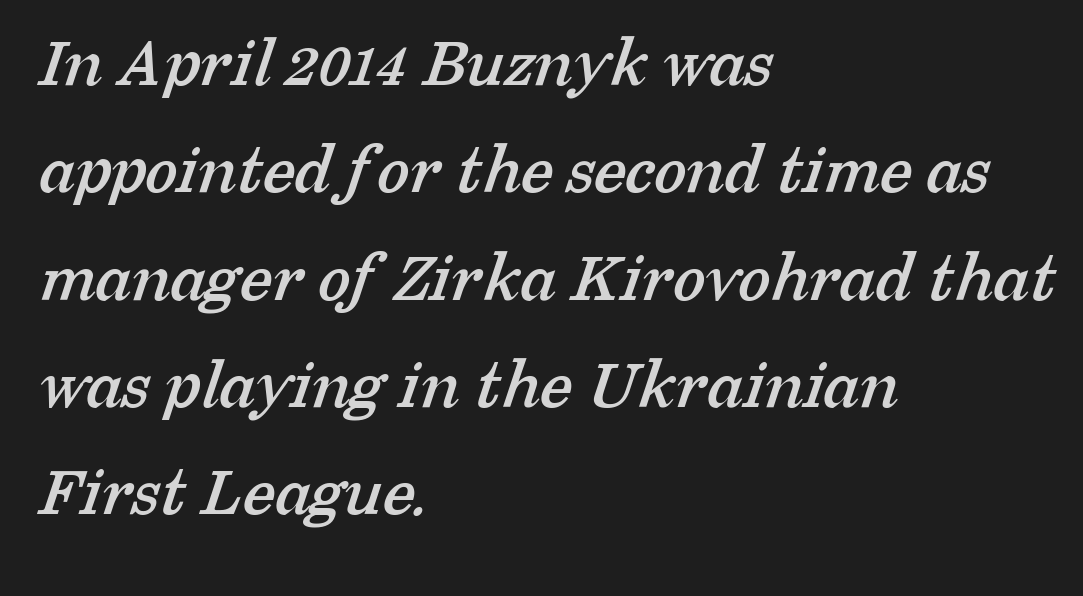
Think of a printed novel: that variable character pitch is what you see here. The type family on display is of the serif kind. Honestly, there is no underline to notice here at all. Reading down the block, your eye returns to a fixed left position each line. Spacing between characters is what you'd get straight out of the box.
